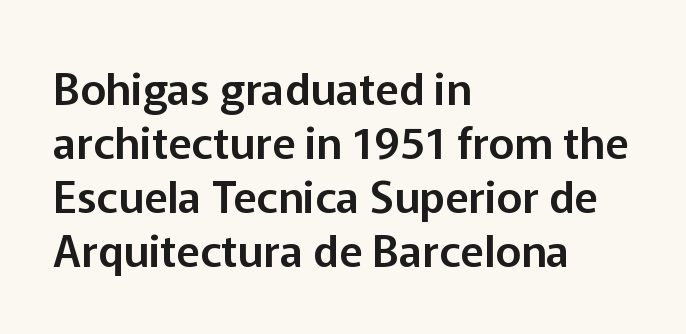
Q: Is the text italic (slanted)? A: No, it is upright.
Q: Is the typeface a serif or a sans-serif typeface? A: Sans-serif.
Q: Is the text underlined? A: No.
Q: How is the paragraph aligned? A: Left-aligned.
Q: Is the spacing between letters normal or unusually wide? A: Normal.
Q: Width (condensed, normal, or wide)? A: Normal.
Q: Stroke contrast? A: Low.
Q: x-height? A: Medium.
Q: Monospaced? A: No.
